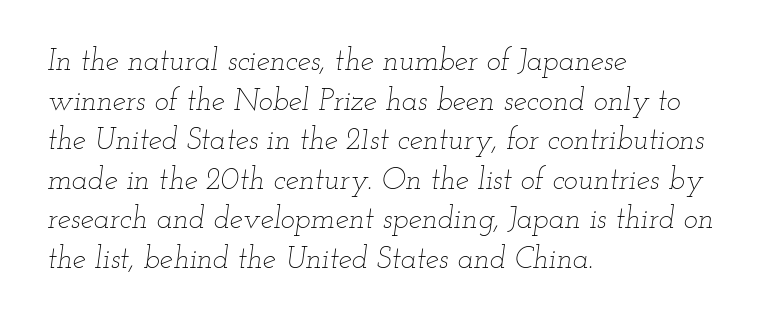
The image shows 30 px thin, wide type, italic (leaning right); set left-aligned, normal line spacing (1.32x), normal letter spacing, not underlined; low stroke contrast and a small x-height.
